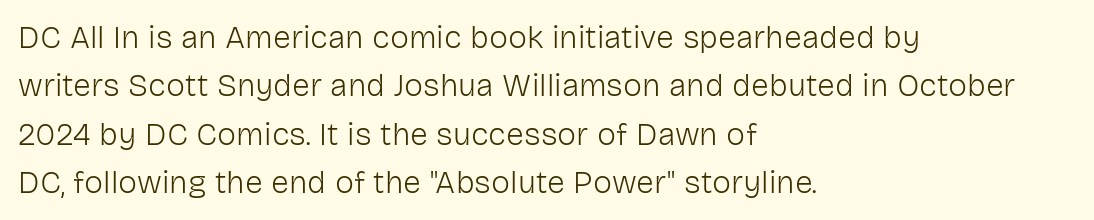
{"serif": "no", "italic": "no", "bold": "no", "weight": "light", "width": "normal", "stroke_contrast": "low", "x_height": "medium", "monospaced": "no", "underline": "no", "align": "left", "line_spacing": "normal", "line_spacing_ratio": 1.51, "letter_spacing": "normal", "letter_spacing_em": 0.0, "glyph_px": 32}
